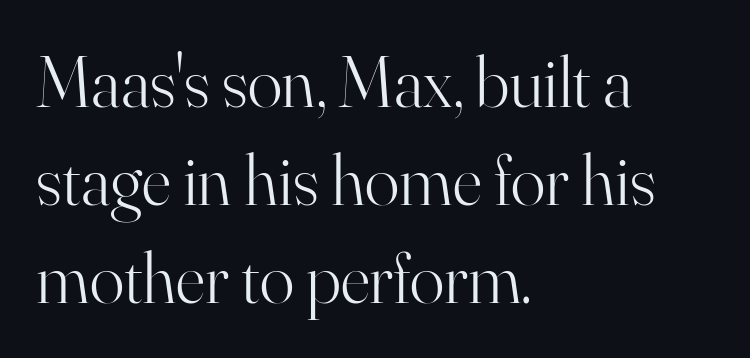
Q: Is the text bold? A: No.
Q: Is the text italic (slanted)? A: No, it is upright.
Q: Is the typeface a serif or a sans-serif typeface? A: Serif.
Q: Is the text underlined? A: No.
Q: How is the paragraph aligned? A: Left-aligned.
Q: Is the spacing between letters normal or unusually wide? A: Normal.
Q: Is the spacing between lines tight, normal or loose? A: Normal.
Q: Width (condensed, normal, or wide)? A: Normal.
Q: Stroke contrast? A: High.
Q: x-height? A: Small.
Q: Monospaced? A: No.
